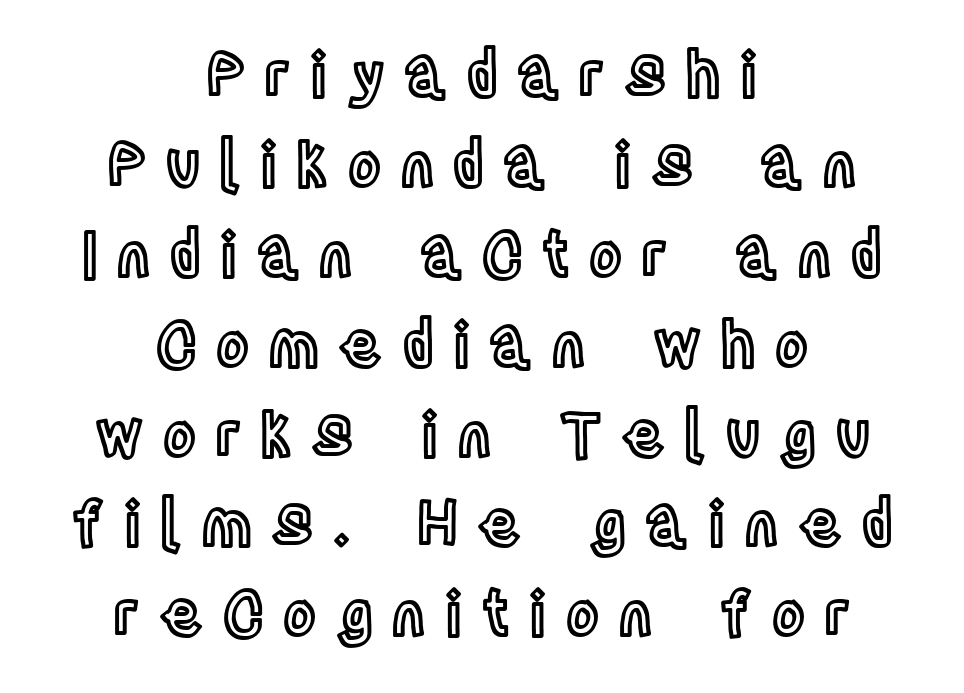
The image shows 62 px condensed type, upright; set centered, normal line spacing (1.45x), unusually wide letter spacing (+0.32 em), not underlined; a large x-height.
